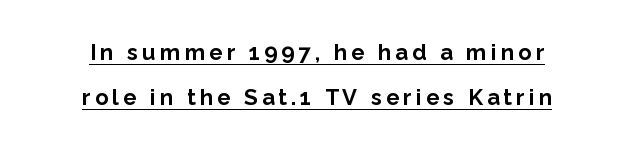
The image shows 22 px bold type, upright; set centered, loose line spacing (2.05x), underlined.
